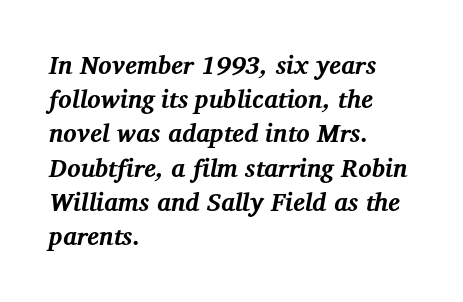
{"italic": "yes", "lean": "right", "slant_degrees": 12, "bold": "yes", "underline": "no", "align": "left", "line_spacing": "normal", "line_spacing_ratio": 1.37, "letter_spacing": "normal", "letter_spacing_em": 0.0, "glyph_px": 25}
